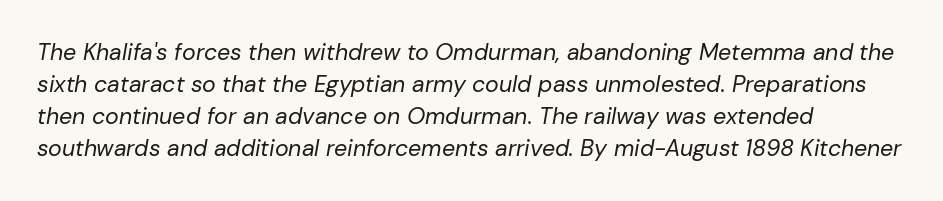
Q: Is the text bold? A: No.
Q: Is the text italic (slanted)? A: Yes, it leans right by about 10 degrees.
Q: Is the text underlined? A: No.
Q: How is the paragraph aligned? A: Left-aligned.
Q: Is the spacing between letters normal or unusually wide? A: Normal.
Q: Is the spacing between lines tight, normal or loose? A: Normal.
